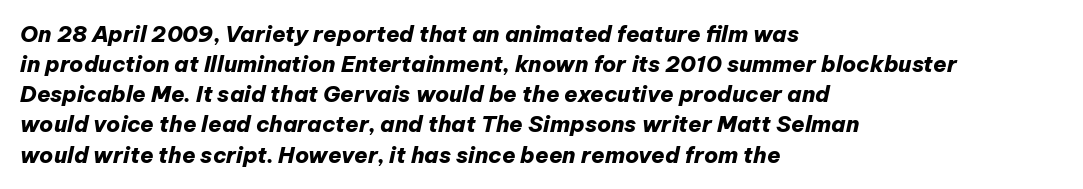
Nobody touched the tracking dial on this one. It's the slanting kind of type. Layout note: lines flush left. What's the leading like? Ordinary, nothing unusual. Words float on clear page, feet unadorned. Typesetter's note: full bold, strokes at maximum text heaviness.
